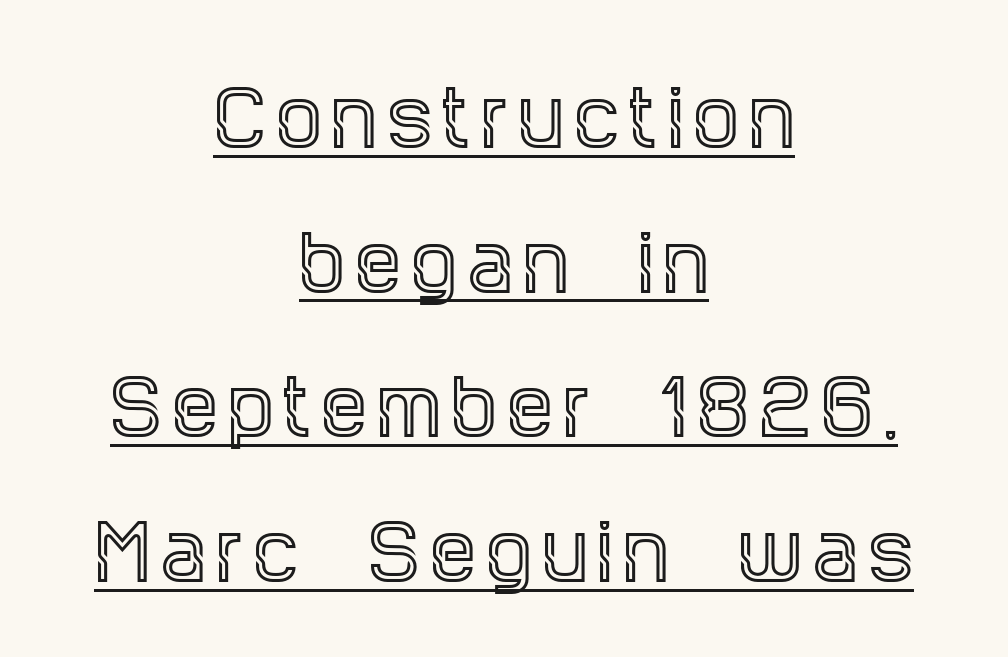
{"serif": "yes", "italic": "no", "width": "condensed", "x_height": "large", "monospaced": "no", "underline": "yes", "align": "center", "line_spacing": "loose", "line_spacing_ratio": 1.98, "glyph_px": 73}
